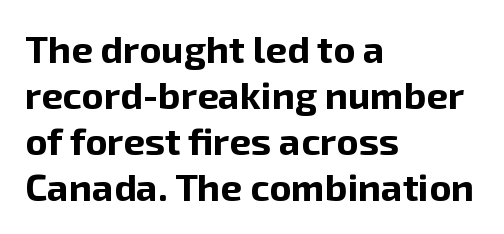
Short note: letters normally spaced. The rendering uses natural spacing where letterforms have individual widths. This sample uses an upright cut, with every glyph sitting square on the baseline. All the whitespace from short lines collects on the right.
